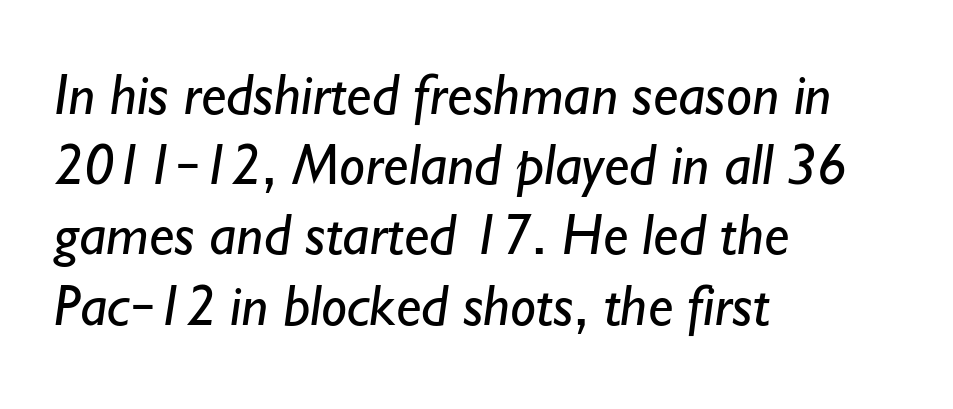
{"serif": "no", "bold": "no", "weight": "regular", "width": "normal", "stroke_contrast": "low", "x_height": "small", "monospaced": "no", "underline": "no", "align": "left", "line_spacing_ratio": 1.21, "letter_spacing": "normal", "letter_spacing_em": 0.0, "glyph_px": 58}
